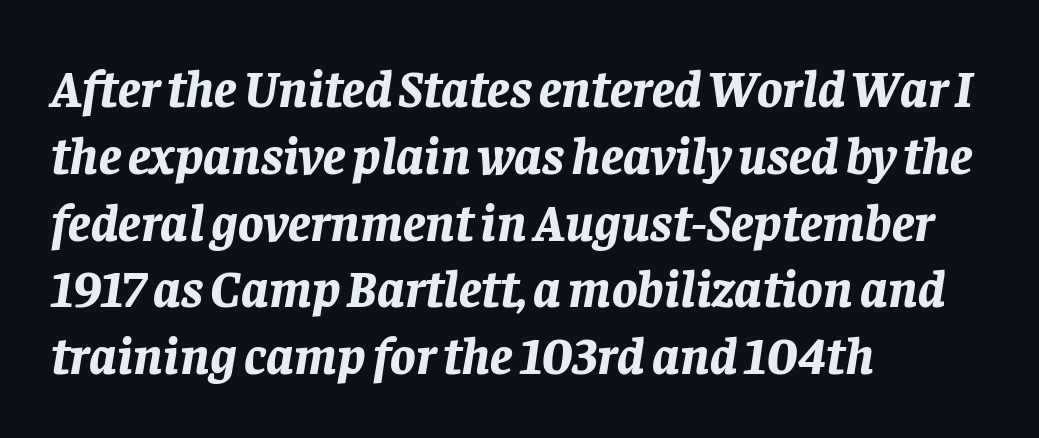
The face used here is proportionally spaced, like ordinary book or web type. Regarding leading, the lines here are spaced in the standard way. The whole block is typeset with a tilt. In CSS terms this would be text-align: left.
